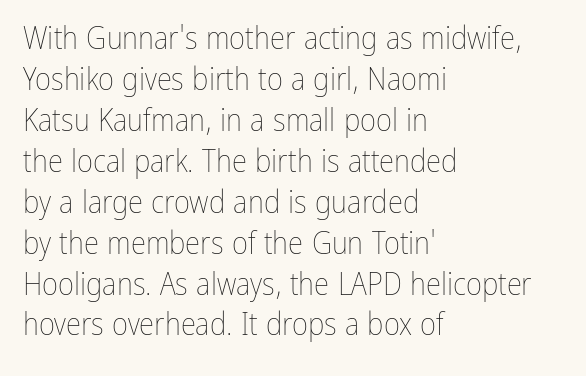
{"italic": "no", "bold": "no", "weight": "thin", "width": "condensed", "stroke_contrast": "low", "x_height": "medium", "monospaced": "no", "underline": "no", "align": "left", "line_spacing": "normal", "line_spacing_ratio": 1.32, "letter_spacing": "normal", "letter_spacing_em": 0.0, "glyph_px": 31}
